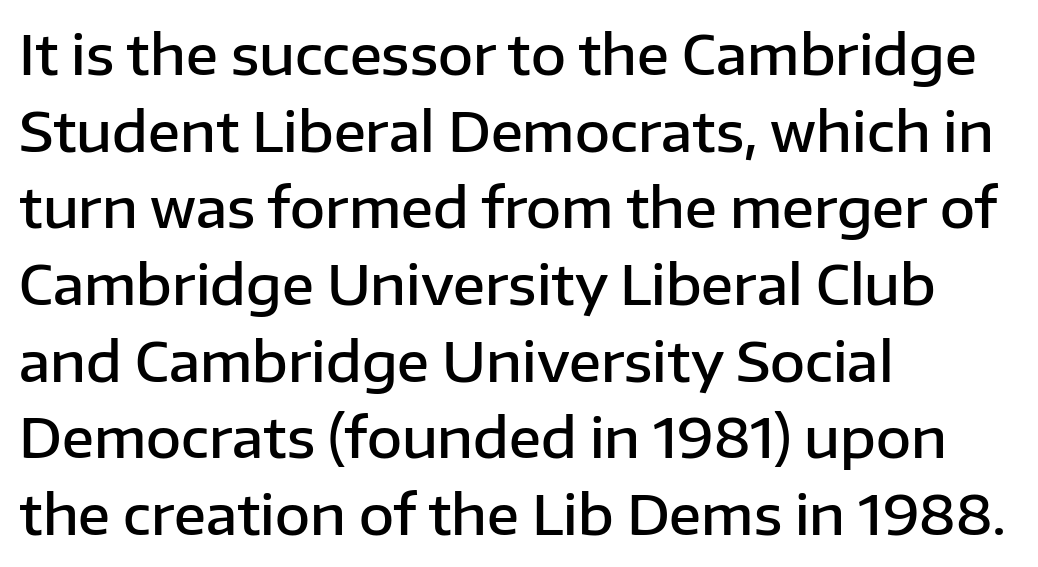
Q: Is the text bold? A: Semi-bold.
Q: Is the text italic (slanted)? A: No, it is upright.
Q: Is the typeface a serif or a sans-serif typeface? A: Sans-serif.
Q: Is the text underlined? A: No.
Q: How is the paragraph aligned? A: Left-aligned.
Q: Is the spacing between letters normal or unusually wide? A: Normal.
Q: Is the spacing between lines tight, normal or loose? A: Normal.
Q: Width (condensed, normal, or wide)? A: Normal.
Q: Stroke contrast? A: Low.
Q: x-height? A: Medium.
Q: Monospaced? A: No.
